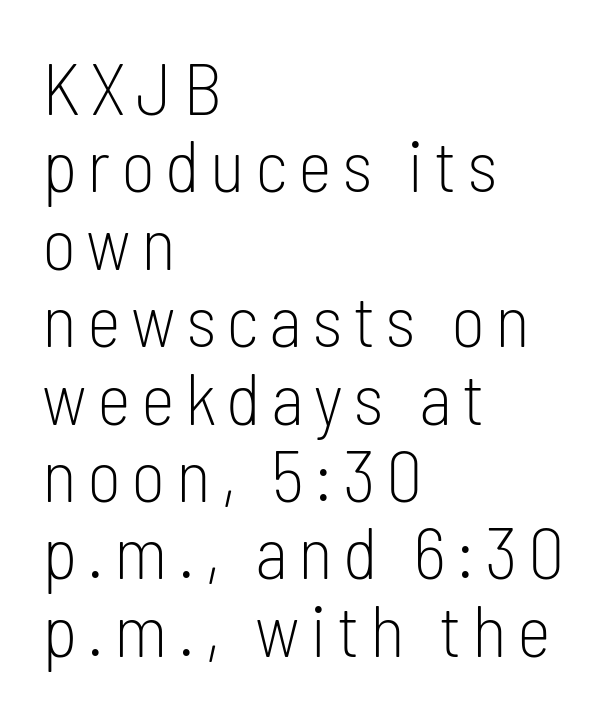
A bare baseline throughout the passage. Horizontal bands of white between lines are thin slivers. Does the type have serifs? No, each stem ends abruptly. The passage shown is not bold in any degree. Posture: vertical.
